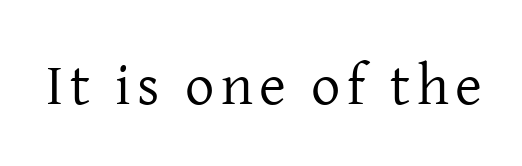
Letters rest on an invisible, unmarked baseline. You could not count columns in this text — the font is proportionally spaced. Weight class: somewhere from thin through regular. Observe the serifs anchoring each vertical stroke in this sample. The lettering holds an erect, upright posture throughout.
